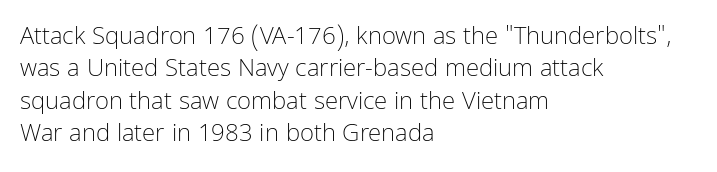
{"italic": "no", "bold": "no", "underline": "no", "align": "left", "line_spacing": "normal", "line_spacing_ratio": 1.35, "letter_spacing": "normal", "letter_spacing_em": 0.0, "glyph_px": 24}
